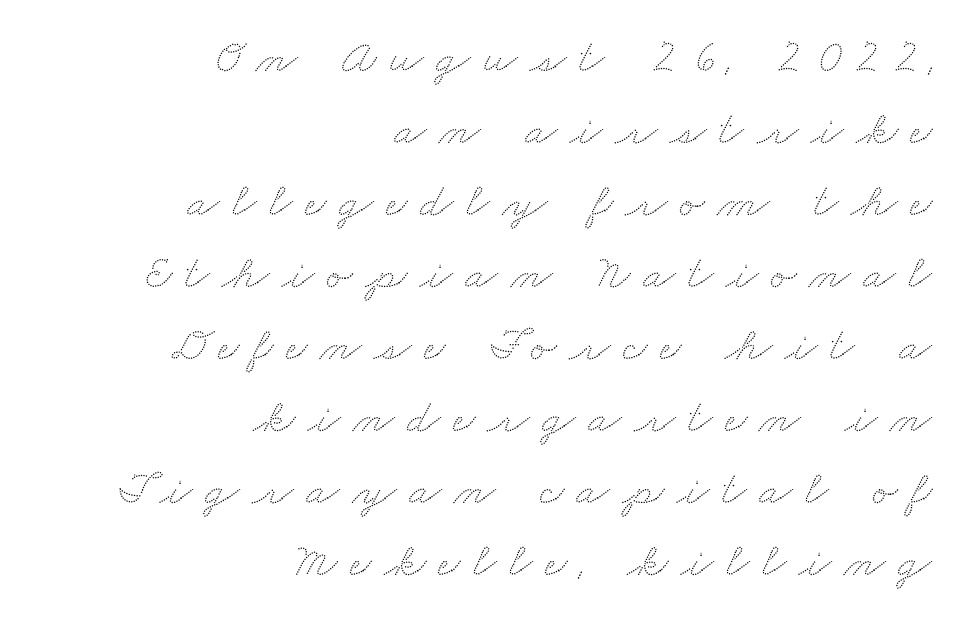
Q: Is the text underlined? A: No.
Q: How is the paragraph aligned? A: Right-aligned.
Q: Is the spacing between letters normal or unusually wide? A: Unusually wide.
Q: Is the spacing between lines tight, normal or loose? A: Normal.
Q: Width (condensed, normal, or wide)? A: Wide.
Q: Stroke contrast? A: Low.
Q: x-height? A: Small.
Q: Monospaced? A: No.
